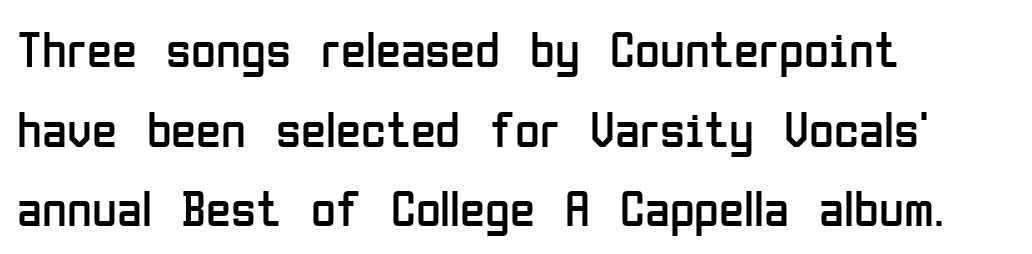
Q: Is the text bold? A: No.
Q: Is the text italic (slanted)? A: No, it is upright.
Q: Is the typeface a serif or a sans-serif typeface? A: Sans-serif.
Q: Is the text underlined? A: No.
Q: How is the paragraph aligned? A: Left-aligned.
Q: Is the spacing between letters normal or unusually wide? A: Normal.
Q: Is the spacing between lines tight, normal or loose? A: Normal.
Q: Width (condensed, normal, or wide)? A: Condensed.
Q: Stroke contrast? A: Low.
Q: x-height? A: Medium.
Q: Monospaced? A: No.
